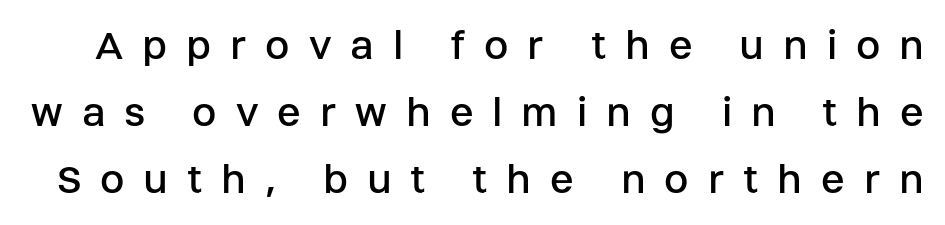
A typesetter would call this leading conventional body-copy spacing. Varying glyph widths throughout — classic text-font behaviour. Stroke mass is kept to a normal reading level or below. Is there any slant? The stems are plumb. Check under the words: just untouched page. Students, note that the glyphs here are deliberately spaced far apart.
